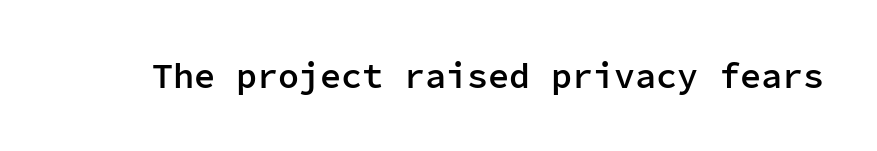
{"serif": "no", "italic": "no", "bold": "semi", "weight": "semibold", "width": "normal", "stroke_contrast": "low", "x_height": "medium", "monospaced": "yes", "underline": "no", "letter_spacing": "normal", "letter_spacing_em": 0.0, "glyph_px": 35}
